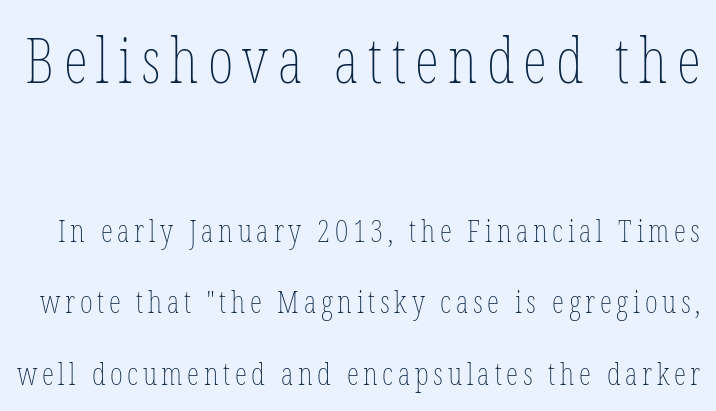
{"italic": "no", "bold": "no", "weight": "thin", "width": "condensed", "stroke_contrast": "low", "x_height": "medium", "monospaced": "no", "underline": "no", "line_spacing": "loose", "line_spacing_ratio": 2.3, "larger_block": "first", "size_ratio": 2.0, "glyph_px": 62}
